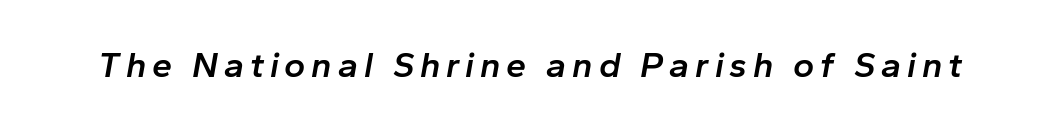
Q: Is the text bold? A: Semi-bold.
Q: Is the text italic (slanted)? A: Yes, it leans right by about 10 degrees.
Q: Is the text underlined? A: No.
Q: Width (condensed, normal, or wide)? A: Normal.
Q: Stroke contrast? A: Low.
Q: x-height? A: Medium.
Q: Monospaced? A: No.
